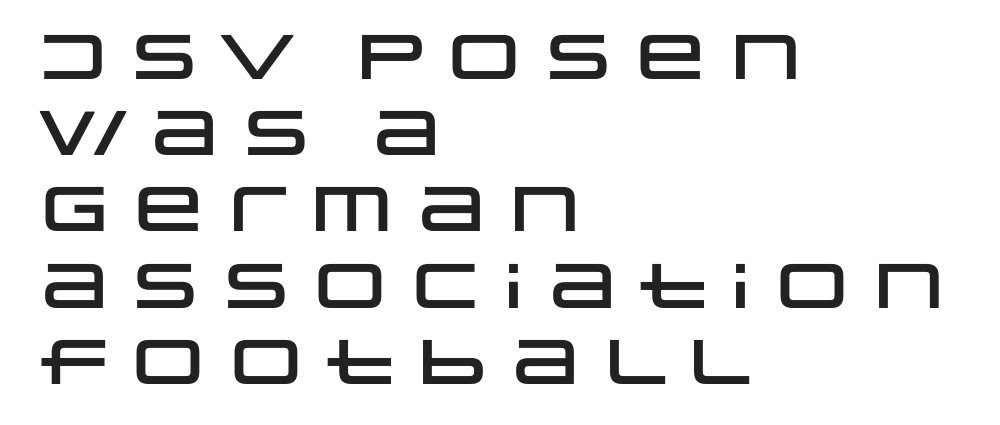
{"serif": "no", "italic": "no", "width": "wide", "stroke_contrast": "low", "x_height": "large", "monospaced": "no", "underline": "no", "align": "left", "line_spacing_ratio": 1.21, "letter_spacing": "normal", "letter_spacing_em": 0.0, "glyph_px": 63}
